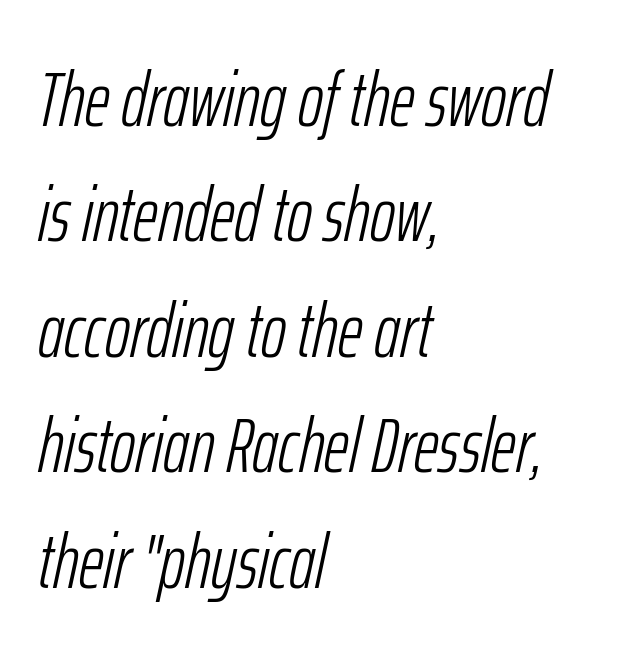
{"italic": "yes", "lean": "right", "slant_degrees": 12, "bold": "no", "weight": "light", "width": "condensed", "stroke_contrast": "low", "x_height": "medium", "monospaced": "no", "underline": "no", "align": "left", "line_spacing": "normal", "line_spacing_ratio": 1.5, "letter_spacing": "normal", "letter_spacing_em": 0.0, "glyph_px": 77}
